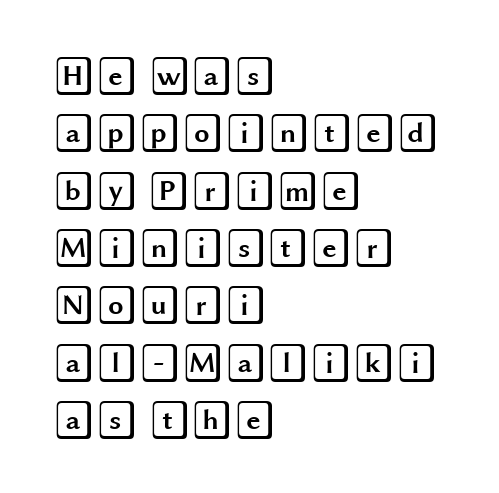
A clean baseline with only descenders dipping below it. Compared with typical body copy, the letter spacing here is the same. These lines sit exactly where default settings would place them. Compared with a centered layout, this one pins lines to the left instead. Every character sits straight up, as roman type does.
